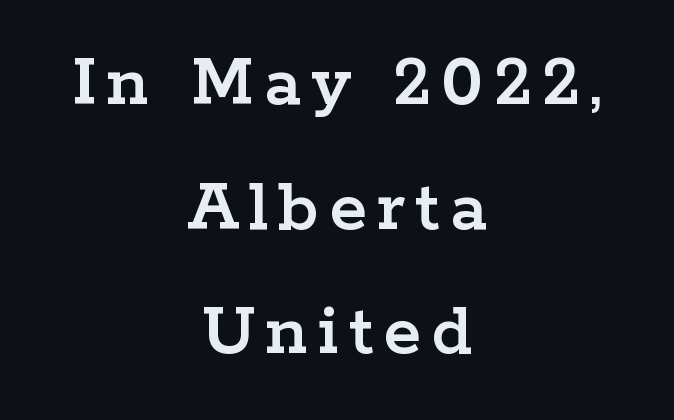
One-word summary of the alignment: center. A typesetter would label this face a serif. Proportional: the letters do not fall into vertical columns. Nope, not italic — everything's standing straight. Anything drawn beneath the words? Only blank space. Vertical spacing — default.
